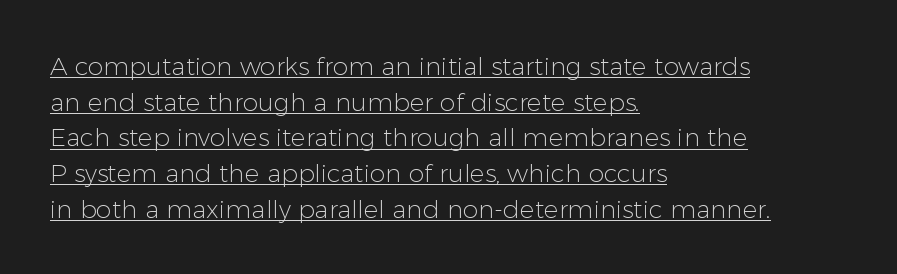
The strokes carry an ordinary text weight at most. Notice how a bar underscores the lettering throughout. The rendering keeps characters at their native spacing. Italic? Not at all — the glyphs are vertical. Regular leading. Horizontal alignment here is leftward, the default for most running prose.
